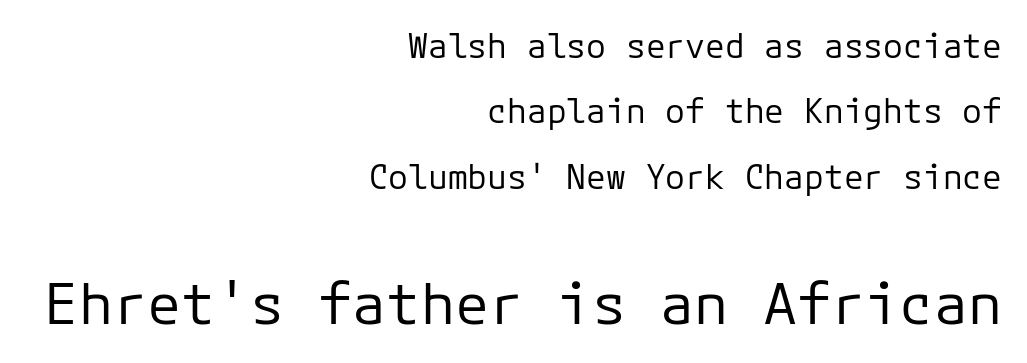
Q: Is the text bold? A: No.
Q: Is the text italic (slanted)? A: No, it is upright.
Q: Is the typeface a serif or a sans-serif typeface? A: Sans-serif.
Q: Is the text underlined? A: No.
Q: How is the paragraph aligned? A: Right-aligned.
Q: Is the spacing between letters normal or unusually wide? A: Normal.
Q: Is the spacing between lines tight, normal or loose? A: Loose.
Q: Which block of text is set in a larger size, the first (top) or the second (bottom)? A: The second (bottom) one.
Q: Width (condensed, normal, or wide)? A: Normal.
Q: Stroke contrast? A: Low.
Q: x-height? A: Medium.
